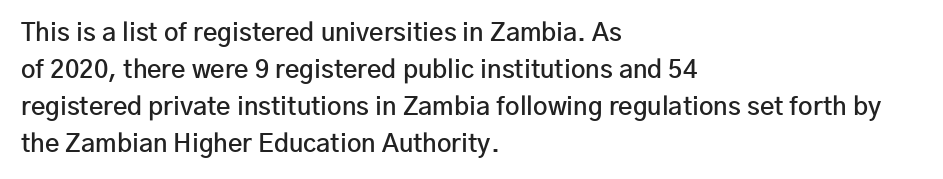
Posture: upright roman. The string is rendered with underlining switched off. Layout note: lines flush left. The line texture is even and compact thanks to regular tracking.
